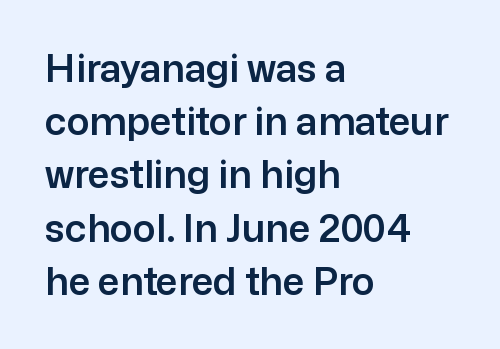
{"serif": "no", "italic": "no", "width": "normal", "stroke_contrast": "low", "x_height": "medium", "monospaced": "no", "underline": "no", "align": "left", "line_spacing": "normal", "line_spacing_ratio": 1.4, "letter_spacing": "normal", "letter_spacing_em": 0.0, "glyph_px": 38}
